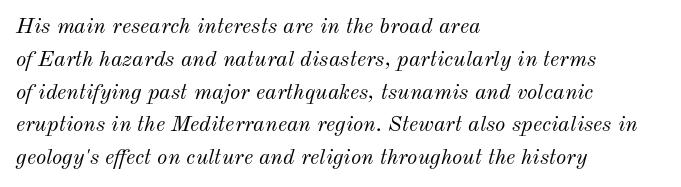
Nothing unusual about the tracking: characters are spaced as the font intends. This reads as an unemphasized weight, regular at the heaviest. The paragraph shown leans on its left margin. Does the lettering tilt? It does — this is italic. Reading down the column, the eye jumps a familiar distance to each next line.
